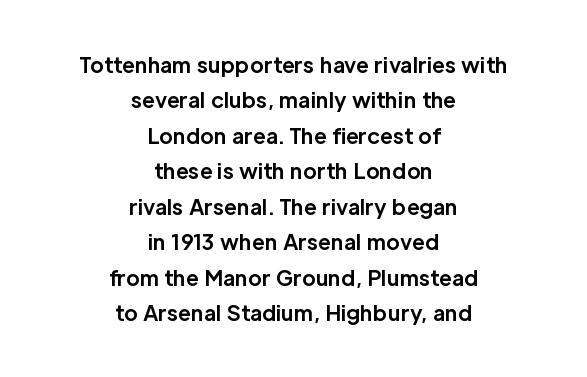
Quick note: not italic, upright. Between one letter and the next there's only the usual sliver of space. The gap between lines stays unmarked. The line-height multiplier appears to be the usual default. The rendering uses a bold face; every stroke is thick and dark. Line starts and ends both wander, symmetrically.
